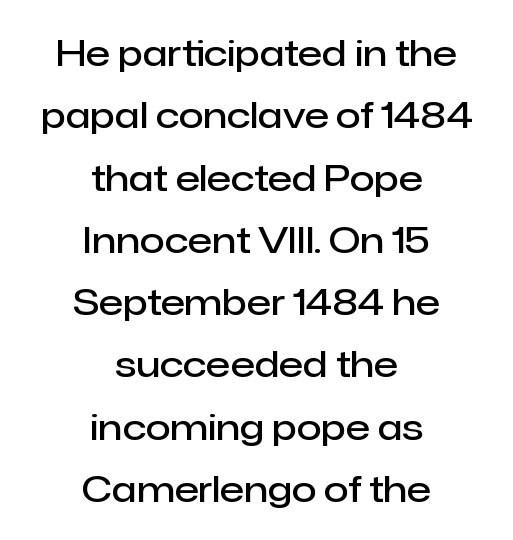
Descenders are the only things crossing below the line. The font family rendered here belongs to the sans-serif group. This rendering uses center alignment, leaving both contours irregular but symmetric. Vertical strokes here are truly vertical.
